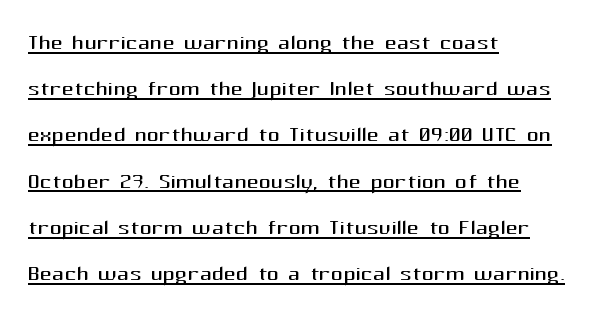
The image shows 30 px regular-weight sans-serif type, upright; set left-aligned, normal line spacing (1.54x), normal letter spacing, underlined; medium stroke contrast and a medium x-height.
